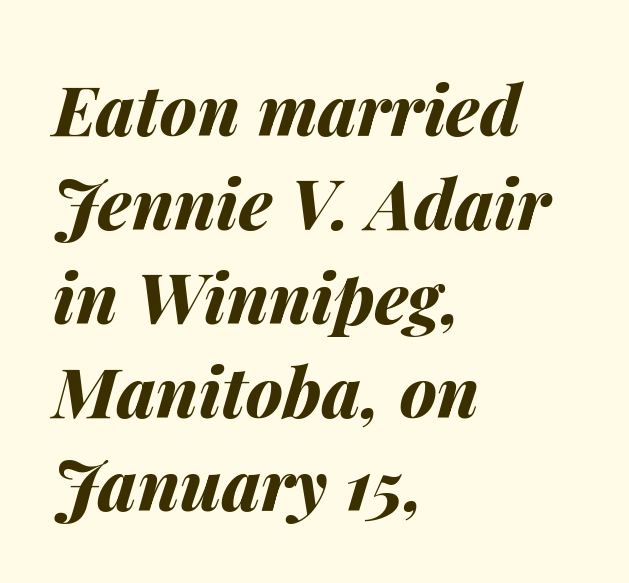
The image shows 69 px bold type, italic (leaning right); set left-aligned, normal line spacing (1.36x), normal letter spacing, not underlined; medium stroke contrast and a medium x-height.
